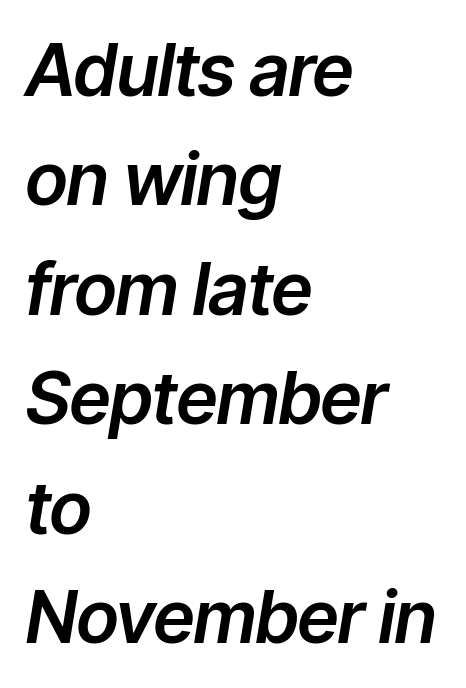
The block of text has a typical density, with ordinary space between rows. The space directly below the letters is spotless. This rendering uses left alignment, leaving the right contour irregular. Nothing unusual about the tracking: characters are spaced as the font intends. This sample uses an oblique cut, with every glyph tilted off the vertical.
